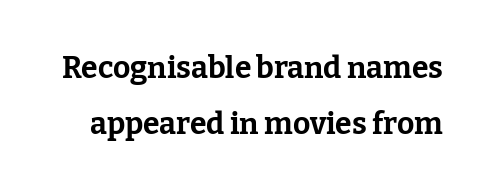
Q: Is the text bold? A: Yes.
Q: Is the text italic (slanted)? A: No, it is upright.
Q: Is the typeface a serif or a sans-serif typeface? A: Serif.
Q: Is the text underlined? A: No.
Q: Is the spacing between letters normal or unusually wide? A: Normal.
Q: Width (condensed, normal, or wide)? A: Normal.
Q: Stroke contrast? A: Low.
Q: x-height? A: Medium.
Q: Monospaced? A: No.
